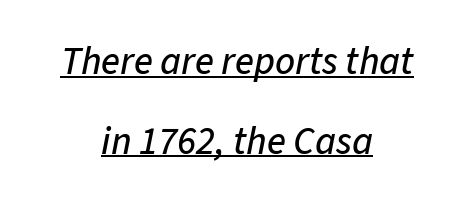
{"italic": "yes", "lean": "right", "slant_degrees": 11, "width": "normal", "stroke_contrast": "low", "x_height": "medium", "monospaced": "no", "underline": "yes", "align": "center", "line_spacing": "loose", "line_spacing_ratio": 2.04, "letter_spacing": "normal", "letter_spacing_em": 0.0, "glyph_px": 39}
